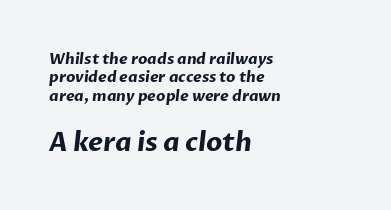
The image shows 26 px bold type; set left-aligned, line spacing 1.22x, normal letter spacing, not underlined; the second (bottom) block is 1.73x larger.
